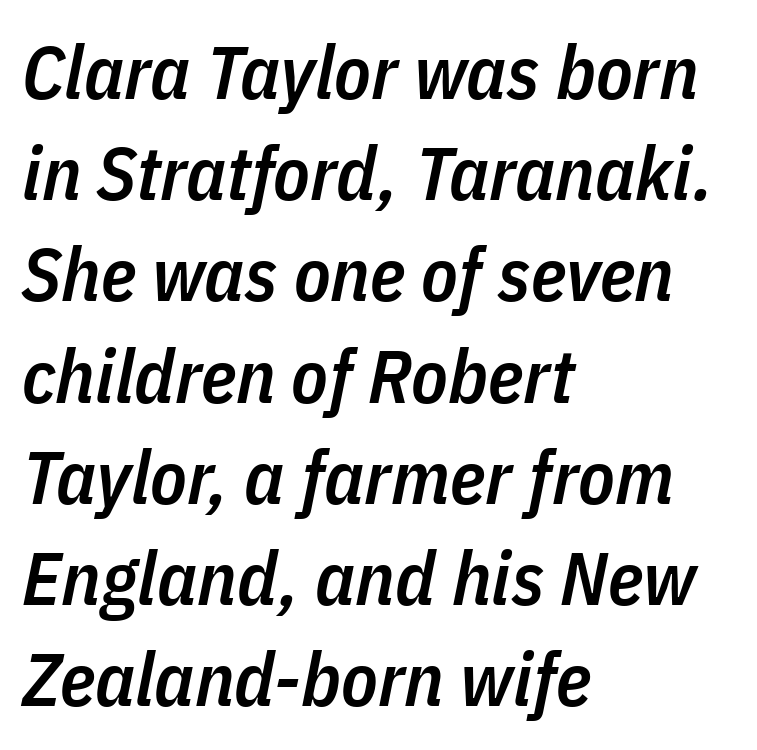
The image shows 75 px semibold, condensed type, italic (leaning right); set left-aligned, normal line spacing (1.35x), normal letter spacing, not underlined; low stroke contrast and a medium x-height.
